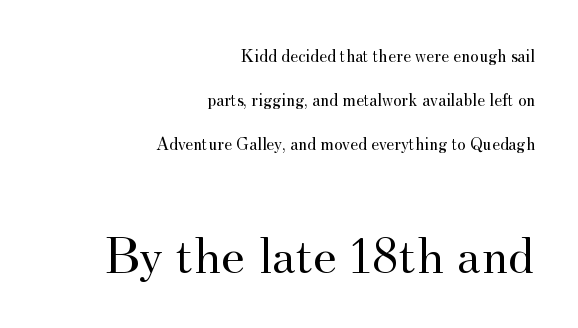
Q: Is the text bold? A: No.
Q: Is the text italic (slanted)? A: No, it is upright.
Q: Is the typeface a serif or a sans-serif typeface? A: Serif.
Q: Is the text underlined? A: No.
Q: How is the paragraph aligned? A: Right-aligned.
Q: Is the spacing between letters normal or unusually wide? A: Normal.
Q: Is the spacing between lines tight, normal or loose? A: Loose.
Q: Which block of text is set in a larger size, the first (top) or the second (bottom)? A: The second (bottom) one.
Q: Width (condensed, normal, or wide)? A: Normal.
Q: Stroke contrast? A: Medium.
Q: x-height? A: Small.
Q: Monospaced? A: No.
